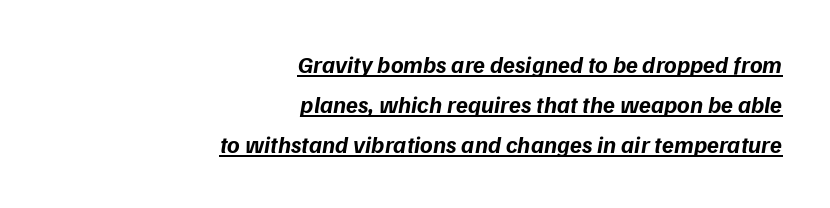
The image shows 24 px bold type; set right-aligned, normal line spacing (1.67x), normal letter spacing, underlined.
